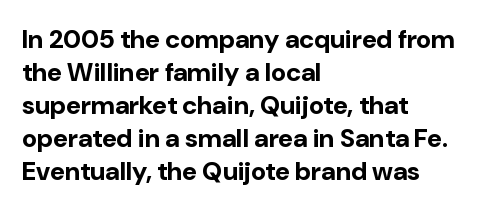
The image shows 26 px bold type, upright; set left-aligned, normal line spacing (1.27x), normal letter spacing, not underlined.
